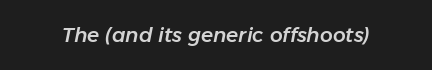
{"italic": "yes", "lean": "right", "slant_degrees": 11, "underline": "no", "letter_spacing": "normal", "letter_spacing_em": 0.0, "glyph_px": 20}
